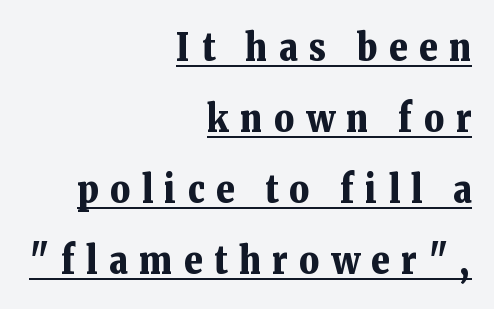
Q: Is the text bold? A: Yes.
Q: Is the text italic (slanted)? A: No, it is upright.
Q: Is the typeface a serif or a sans-serif typeface? A: Serif.
Q: Is the text underlined? A: Yes.
Q: How is the paragraph aligned? A: Right-aligned.
Q: Is the spacing between letters normal or unusually wide? A: Unusually wide.
Q: Width (condensed, normal, or wide)? A: Normal.
Q: Stroke contrast? A: Low.
Q: x-height? A: Medium.
Q: Monospaced? A: No.
